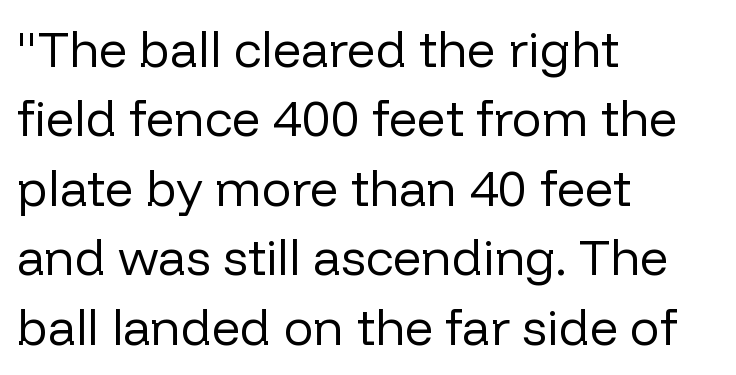
{"serif": "no", "italic": "no", "bold": "no", "weight": "regular", "width": "normal", "stroke_contrast": "low", "x_height": "medium", "monospaced": "no", "underline": "no", "align": "left", "line_spacing": "normal", "line_spacing_ratio": 1.39, "letter_spacing": "normal", "letter_spacing_em": 0.0, "glyph_px": 50}
